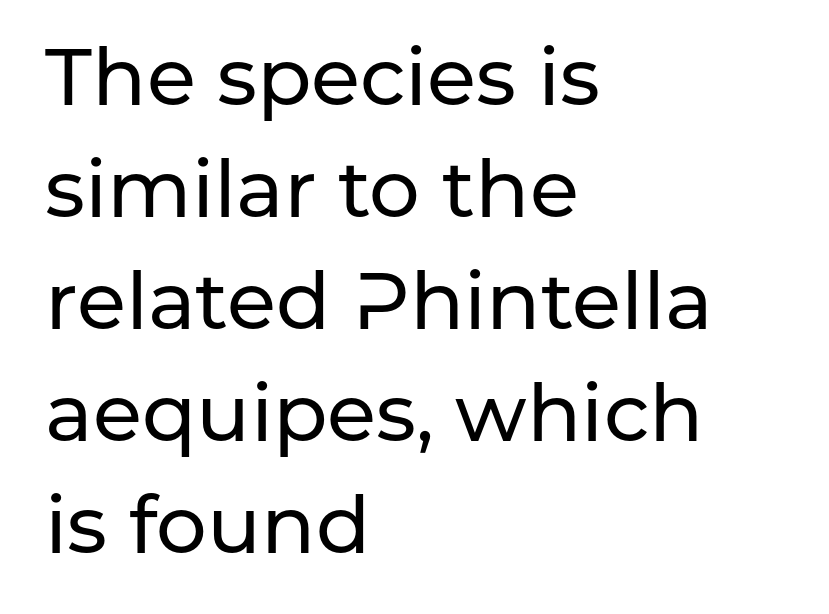
Q: Is the text italic (slanted)? A: No, it is upright.
Q: Is the typeface a serif or a sans-serif typeface? A: Sans-serif.
Q: Is the text underlined? A: No.
Q: How is the paragraph aligned? A: Left-aligned.
Q: Is the spacing between letters normal or unusually wide? A: Normal.
Q: Is the spacing between lines tight, normal or loose? A: Normal.
Q: Width (condensed, normal, or wide)? A: Normal.
Q: Stroke contrast? A: Low.
Q: x-height? A: Medium.
Q: Monospaced? A: No.
